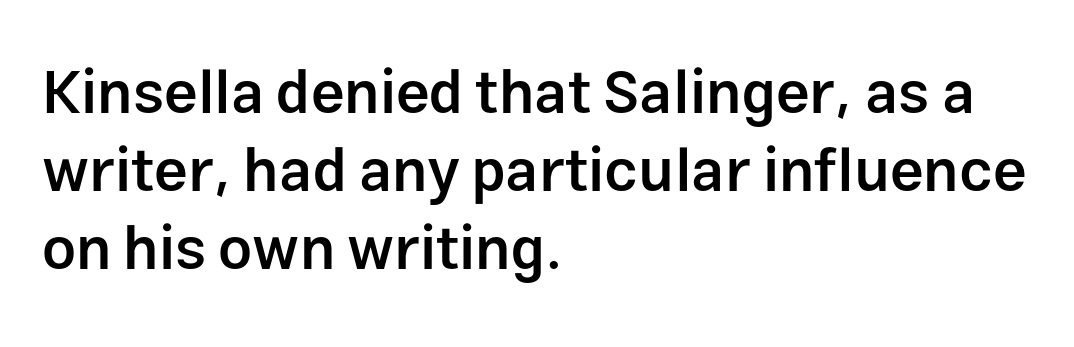
Q: Is the text bold? A: Semi-bold.
Q: Is the text italic (slanted)? A: No, it is upright.
Q: Is the typeface a serif or a sans-serif typeface? A: Sans-serif.
Q: Is the text underlined? A: No.
Q: How is the paragraph aligned? A: Left-aligned.
Q: Is the spacing between letters normal or unusually wide? A: Normal.
Q: Is the spacing between lines tight, normal or loose? A: Normal.
Q: Width (condensed, normal, or wide)? A: Normal.
Q: Stroke contrast? A: Low.
Q: x-height? A: Medium.
Q: Monospaced? A: No.
